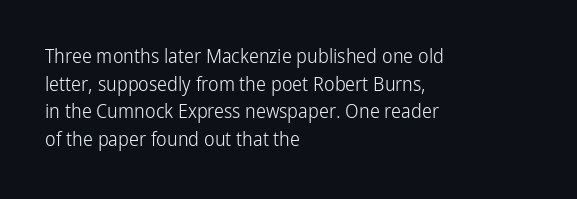
Q: Is the text bold? A: No.
Q: Is the text italic (slanted)? A: No, it is upright.
Q: Is the text underlined? A: No.
Q: How is the paragraph aligned? A: Left-aligned.
Q: Is the spacing between letters normal or unusually wide? A: Normal.
Q: Is the spacing between lines tight, normal or loose? A: Normal.
